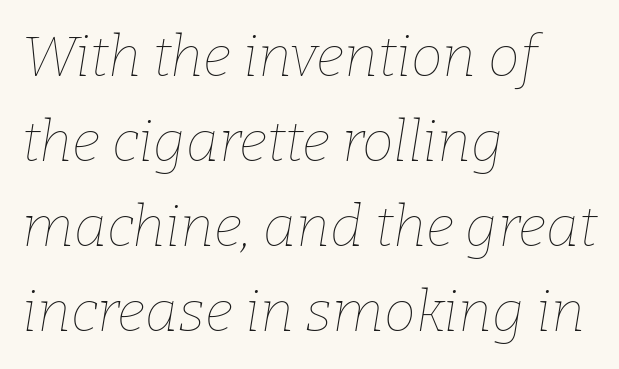
The image shows 57 px thin type, italic (leaning right); set left-aligned, normal line spacing (1.49x), normal letter spacing, not underlined; low stroke contrast and a medium x-height.
